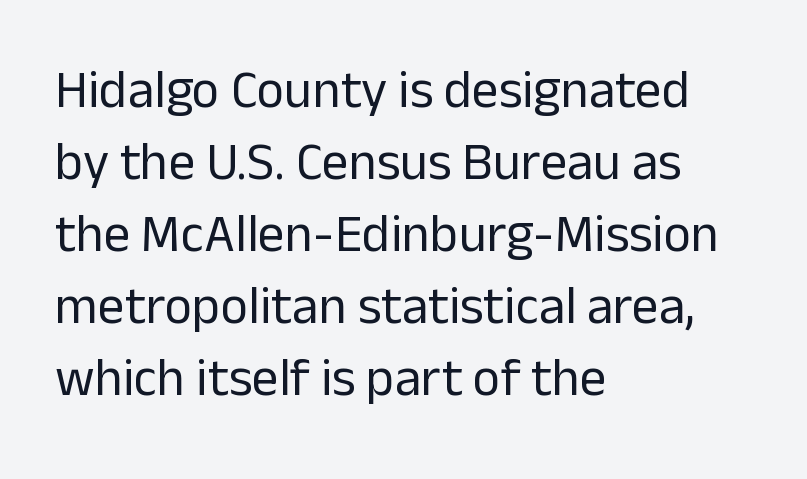
The image shows 53 px regular-weight sans-serif type, upright; set left-aligned, normal line spacing (1.36x), normal letter spacing, not underlined; low stroke contrast and a medium x-height.
